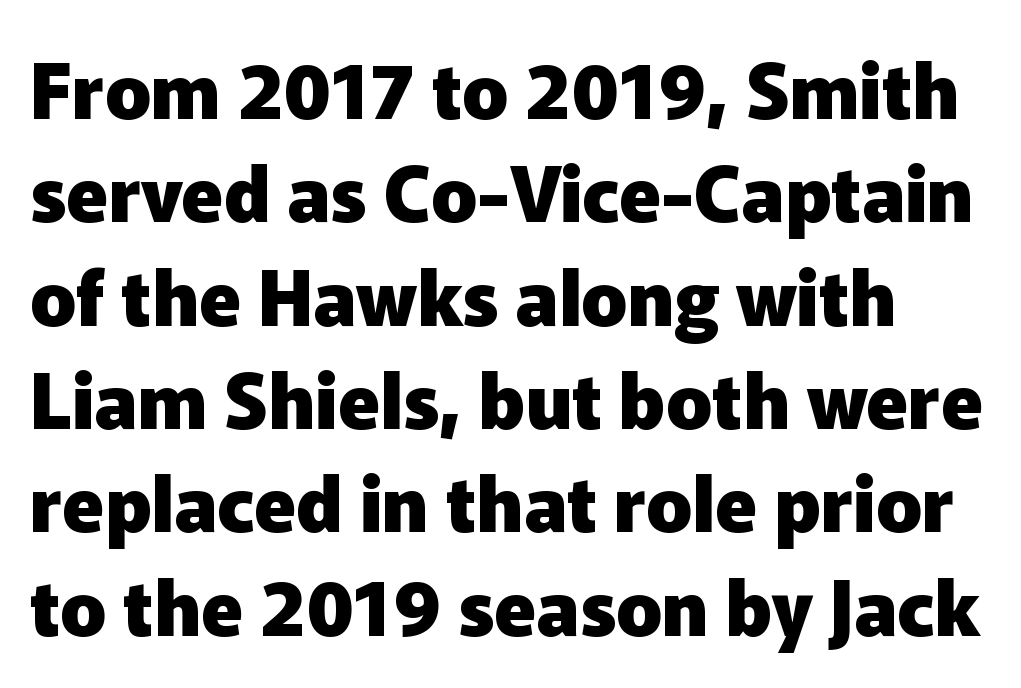
The strokes are fattened all the way to bold. The space beneath each line is pristine and unruled. The passage shown is typed in a proportional face where columns would drift. Inter-character spacing is left at the font's built-in metrics. Each letter's strokes conclude bluntly, with no projecting serifs. Characters remain perfectly vertical along every line.
